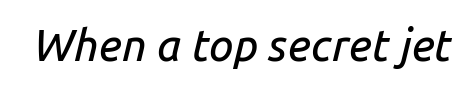
Short note: letters normally spaced. Plain, unruled lines of type. The face used here has a pronounced slope to its letters. You could not count columns in this text — the font is proportionally spaced.
